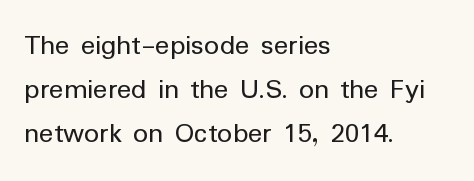
The image shows 30 px regular-weight sans-serif type, upright; set left-aligned, normal line spacing (1.46x), normal letter spacing, not underlined; low stroke contrast and a medium x-height.
